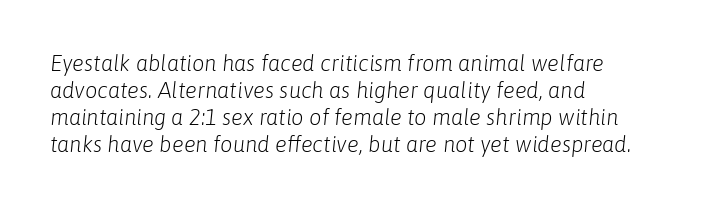
Quick note: italic. Heft: none added — not bold. Unmarked baselines from the first word to the last. Students, note that the glyphs here touch the page at normal intervals. Horizontally, the lines are justified to the leading edge only.
